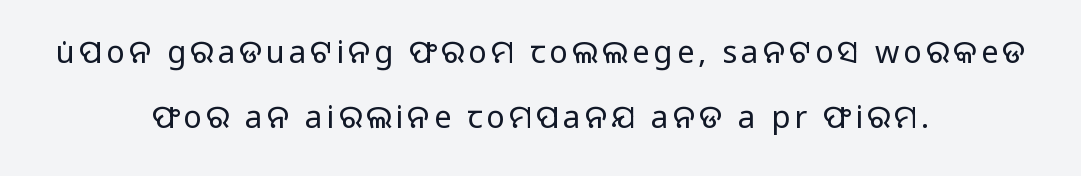
Q: Is the text bold? A: No.
Q: Is the text italic (slanted)? A: No, it is upright.
Q: Is the typeface a serif or a sans-serif typeface? A: Sans-serif.
Q: Is the text underlined? A: No.
Q: How is the paragraph aligned? A: Centered.
Q: Is the spacing between lines tight, normal or loose? A: Loose.
Q: Width (condensed, normal, or wide)? A: Normal.
Q: Stroke contrast? A: Low.
Q: x-height? A: Medium.
Q: Monospaced? A: No.
